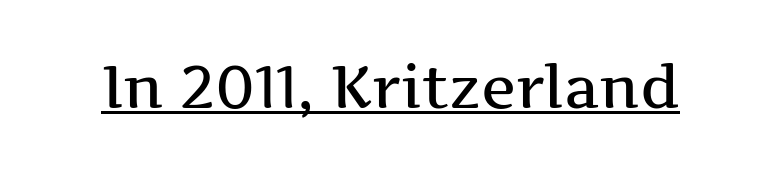
The image shows 59 px wide serif type, upright; set normal letter spacing, underlined; medium stroke contrast and a medium x-height.
